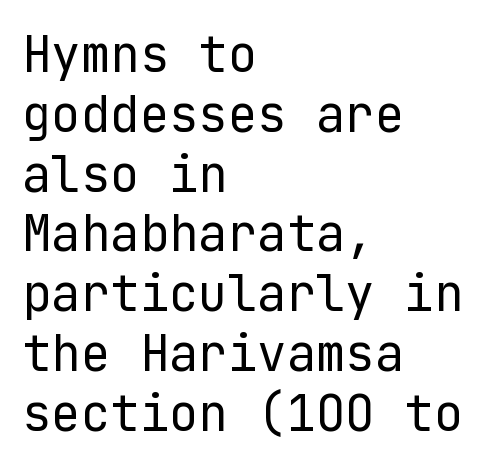
{"serif": "no", "italic": "no", "bold": "no", "weight": "regular", "width": "normal", "stroke_contrast": "low", "x_height": "medium", "underline": "no", "align": "left", "line_spacing_ratio": 1.22, "letter_spacing": "normal", "letter_spacing_em": 0.0, "glyph_px": 49}
